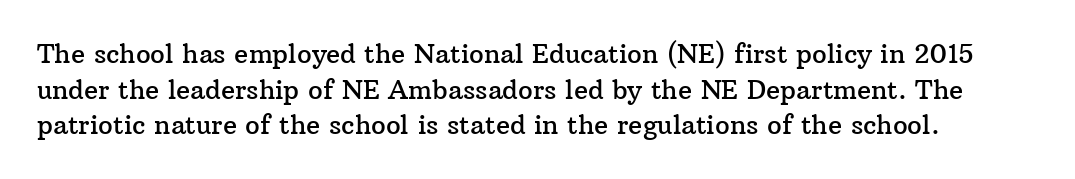
{"italic": "no", "underline": "no", "line_spacing": "normal", "line_spacing_ratio": 1.37, "letter_spacing": "normal", "letter_spacing_em": 0.0, "glyph_px": 26}
